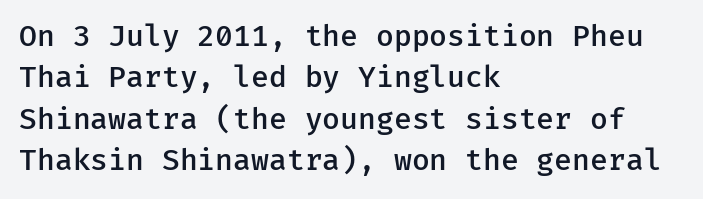
The passage shown is typed in a monospace face where columns stay perfectly aligned. Notice how the stems are strictly vertical — no italics here. In CSS terms this would be text-align: left. Is there much room between lines? A standard amount, neither cramped nor airy. The strip under each line holds only bare page.
